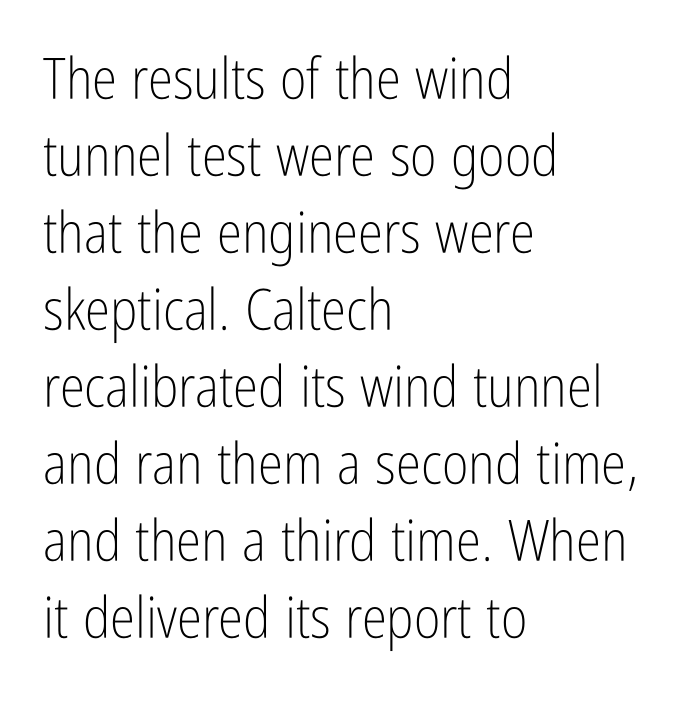
The image shows 57 px light, condensed sans-serif type, upright; set left-aligned, normal line spacing (1.35x), normal letter spacing, not underlined; low stroke contrast and a medium x-height.
